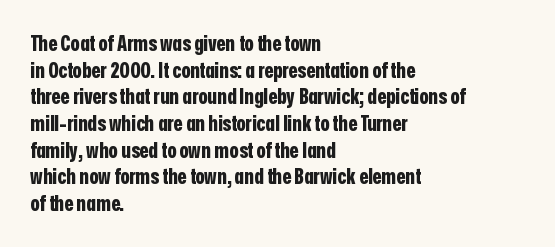
{"italic": "no", "bold": "yes", "underline": "no", "align": "left", "line_spacing": "normal", "line_spacing_ratio": 1.27, "letter_spacing": "normal", "letter_spacing_em": 0.0, "glyph_px": 21}
